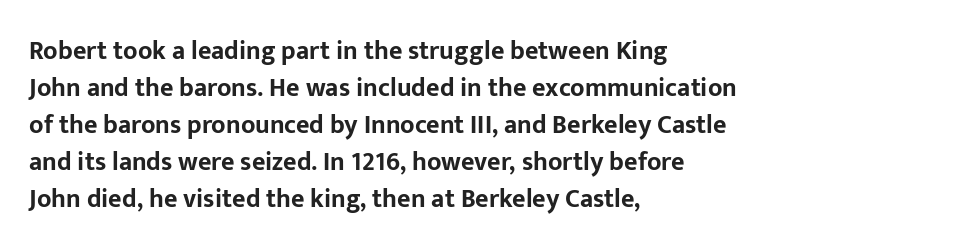
Q: Is the text bold? A: Yes.
Q: Is the text italic (slanted)? A: No, it is upright.
Q: Is the text underlined? A: No.
Q: How is the paragraph aligned? A: Left-aligned.
Q: Is the spacing between letters normal or unusually wide? A: Normal.
Q: Is the spacing between lines tight, normal or loose? A: Normal.
